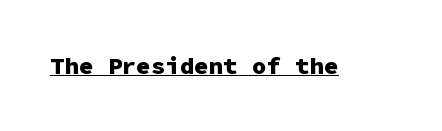
{"italic": "no", "bold": "yes", "underline": "yes", "letter_spacing": "normal", "letter_spacing_em": 0.0, "glyph_px": 24}
